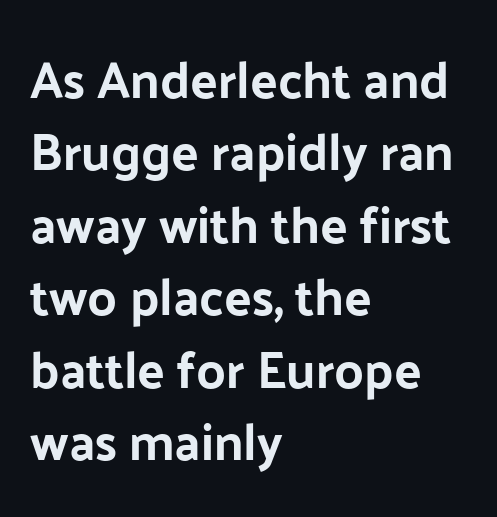
{"serif": "no", "italic": "no", "width": "normal", "stroke_contrast": "low", "x_height": "medium", "monospaced": "no", "underline": "no", "align": "left", "line_spacing": "normal", "line_spacing_ratio": 1.42, "letter_spacing": "normal", "letter_spacing_em": 0.0, "glyph_px": 51}
